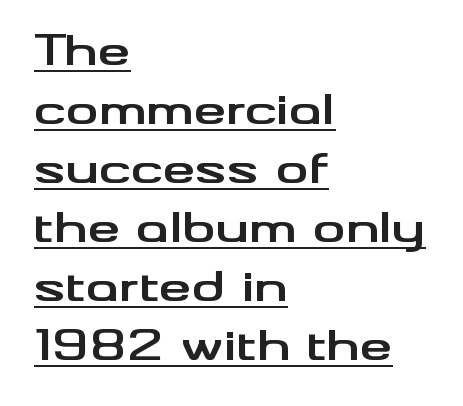
Q: Is the text bold? A: Yes.
Q: Is the text italic (slanted)? A: No, it is upright.
Q: Is the typeface a serif or a sans-serif typeface? A: Sans-serif.
Q: Is the text underlined? A: Yes.
Q: How is the paragraph aligned? A: Left-aligned.
Q: Is the spacing between letters normal or unusually wide? A: Normal.
Q: Is the spacing between lines tight, normal or loose? A: Normal.
Q: Width (condensed, normal, or wide)? A: Wide.
Q: Stroke contrast? A: Medium.
Q: x-height? A: Small.
Q: Monospaced? A: No.
